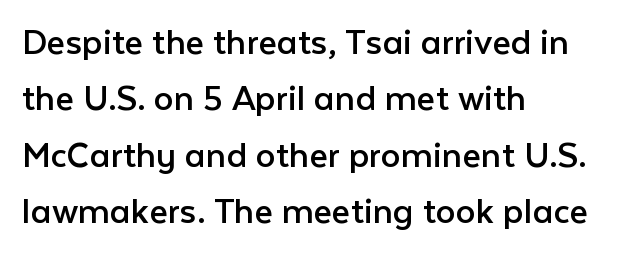
{"serif": "no", "italic": "no", "bold": "no", "weight": "regular", "width": "normal", "stroke_contrast": "low", "x_height": "medium", "monospaced": "no", "underline": "no", "align": "left", "line_spacing": "normal", "line_spacing_ratio": 1.41, "letter_spacing": "normal", "letter_spacing_em": 0.0, "glyph_px": 40}
